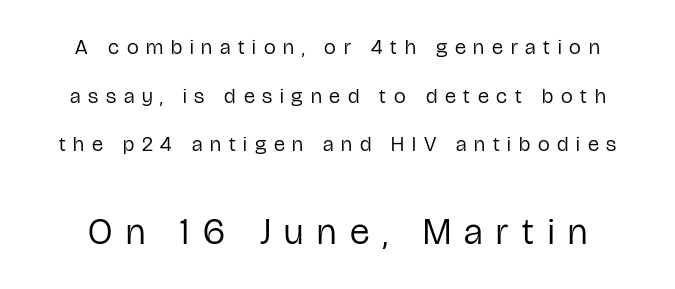
The letterforms sit at book weight or below. The characters display no serif detailing; their extremities are plain. The designer gave the closing block more size than the opening block. Proportional: the letters do not fall into vertical columns.
